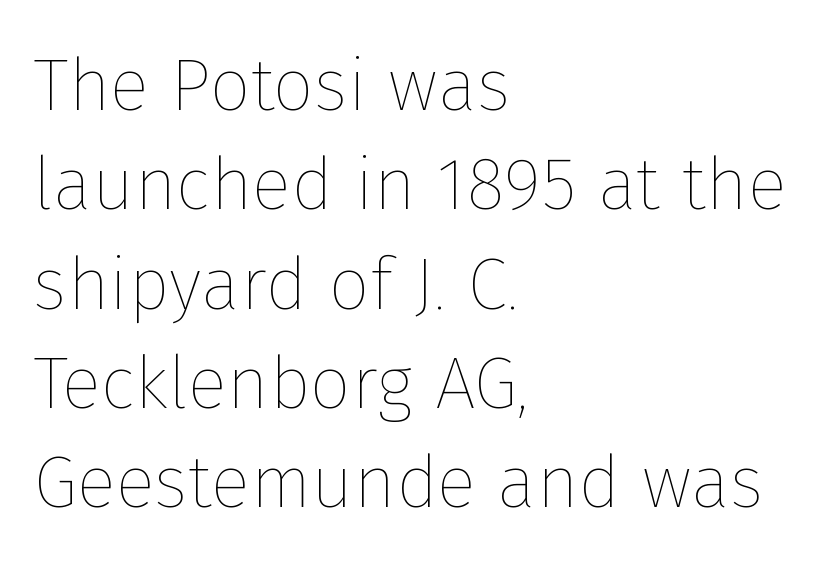
The image shows 73 px thin type, upright; set left-aligned, normal line spacing (1.36x), normal letter spacing, not underlined; low stroke contrast and a medium x-height.
